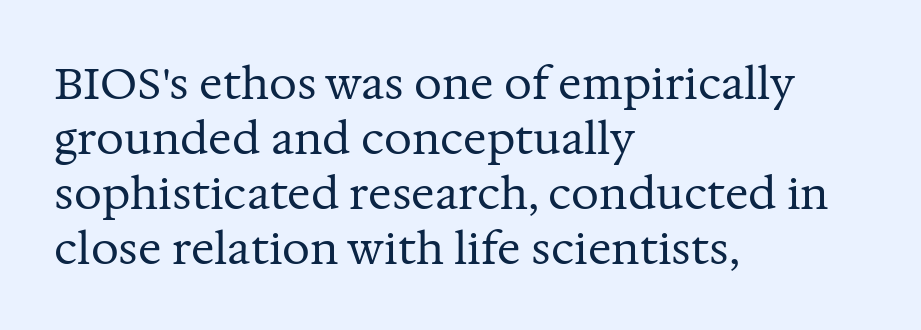
Summary of weight: not heavy and not bold. The characters display serif detailing at their extremities. The ragged edge is on the right, which tells us the setting is flush left. Quick note: underline off. The passage shown is typed in a proportional face where columns would drift. Successive baselines arrive at the customary interval.
